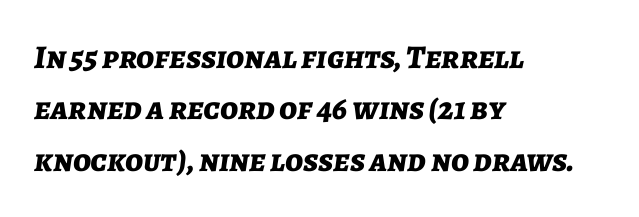
Q: Is the text bold? A: Yes.
Q: Is the text italic (slanted)? A: Yes, it leans right by about 7 degrees.
Q: Is the text underlined? A: No.
Q: How is the paragraph aligned? A: Left-aligned.
Q: Is the spacing between letters normal or unusually wide? A: Normal.
Q: Is the spacing between lines tight, normal or loose? A: Normal.
Q: Width (condensed, normal, or wide)? A: Normal.
Q: Stroke contrast? A: Low.
Q: x-height? A: Medium.
Q: Monospaced? A: No.
